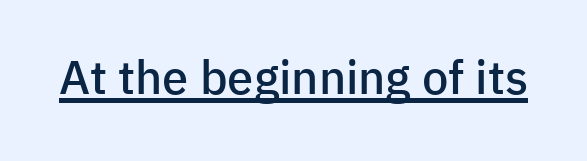
This is moderately heavy type, rendered in semibold. Observe the ordinary spacing: letters are neighbours, not strangers. A typographer would call this underscored text. The face used here is proportionally spaced, like ordinary book or web type.
